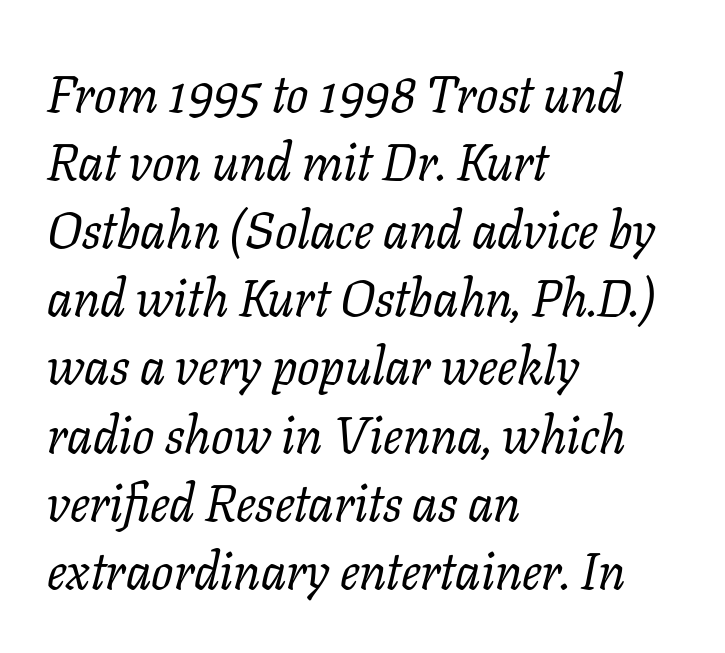
The image shows 52 px regular-weight serif type, italic (leaning right); set left-aligned, normal line spacing (1.31x), normal letter spacing, not underlined; low stroke contrast and a medium x-height.
